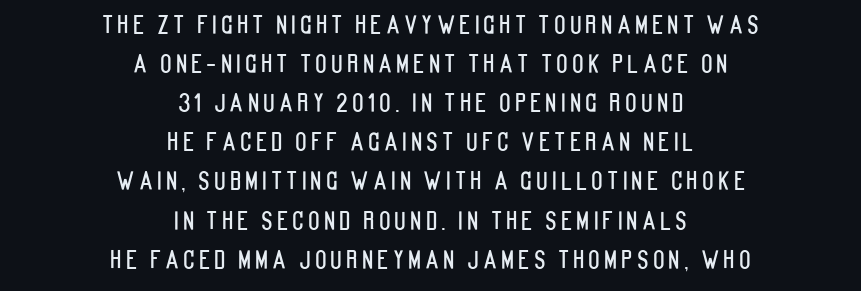
Q: Is the text italic (slanted)? A: No, it is upright.
Q: Is the text underlined? A: No.
Q: How is the paragraph aligned? A: Centered.
Q: Is the spacing between lines tight, normal or loose? A: Normal.
